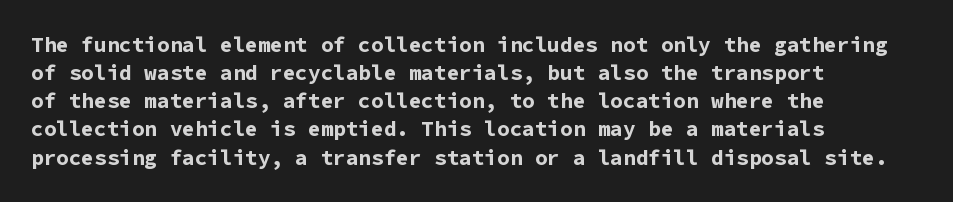
Anything drawn beneath the words? Only blank space. Evenly set lines give the paragraph a standard silhouette. In CSS terms this would be text-align: left. The font's upright variant was chosen for this text. Strokes here are thick enough to call this a true bold.
